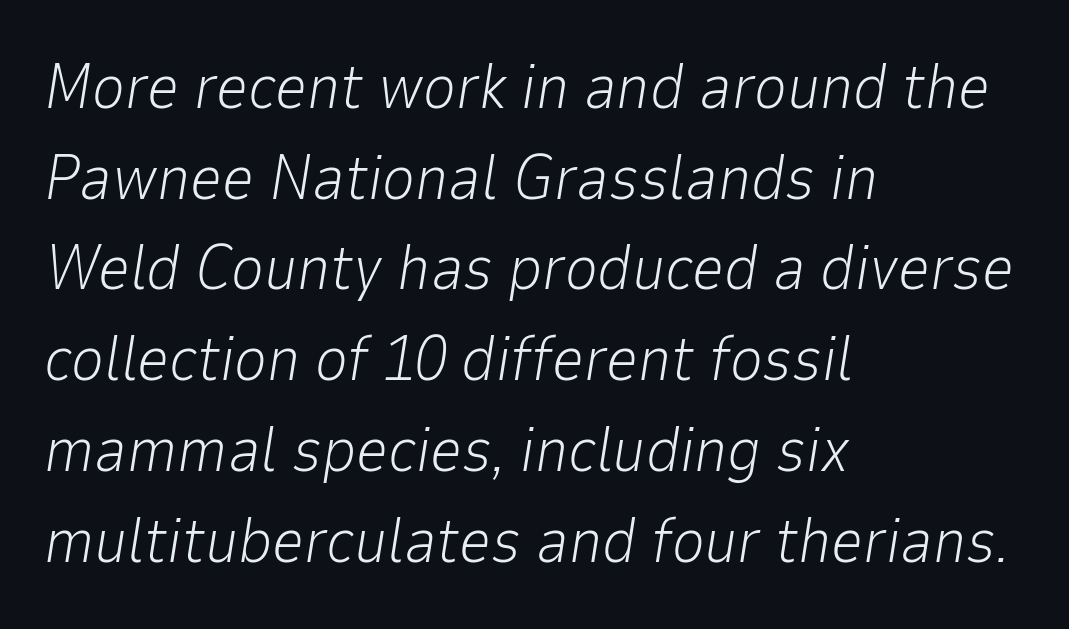
Italic: yes, the glyphs are oblique. Line starts are locked; line ends wander. Ink coverage per letter is moderate at most. Is the letter spacing exaggerated? No — it looks like the ordinary default. Letters rest on an invisible, unmarked baseline. Baseline-to-baseline distance is the conventional proportion of letter height.
